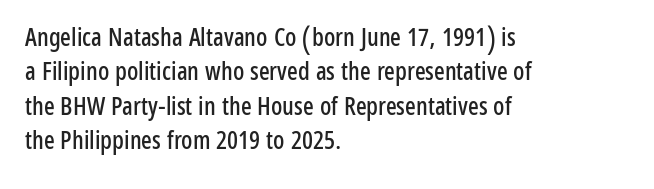
{"italic": "no", "underline": "no", "align": "left", "line_spacing": "normal", "line_spacing_ratio": 1.38, "letter_spacing": "normal", "letter_spacing_em": 0.0, "glyph_px": 25}
